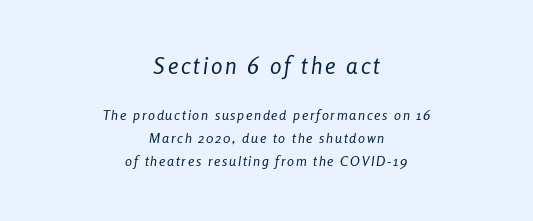
The image shows 23 px text type, italic (leaning right); set centered, normal line spacing (1.61x), not underlined; the first (top) block is 1.64x larger.
